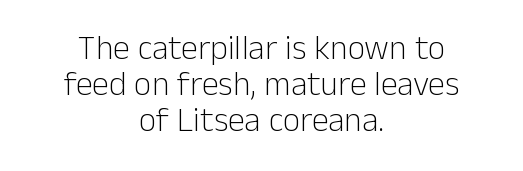
The rendering uses natural spacing where letterforms have individual widths. The vertical gap from one line to the next is small. The foot of each line stays bare and open. Casual observation: everything's sitting right in the middle. This reads as an unemphasized weight, regular at the heaviest. Rendered with straight, roman letterforms.
